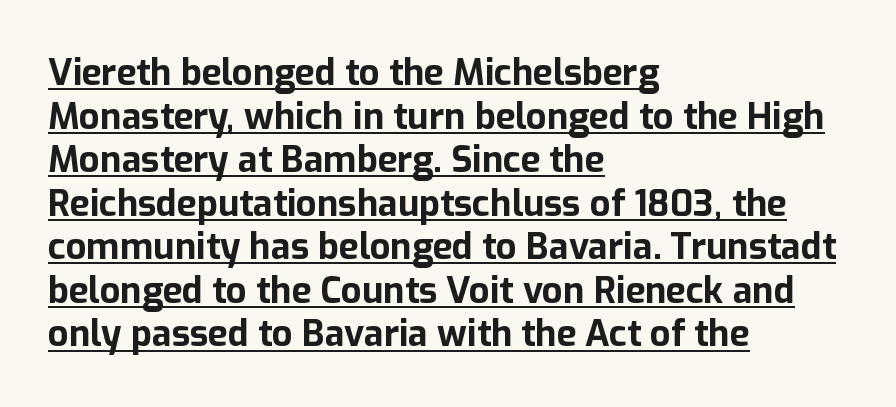
The image shows 36 px bold sans-serif type, upright; set left-aligned, line spacing 1.21x, normal letter spacing, underlined; low stroke contrast and a medium x-height.
